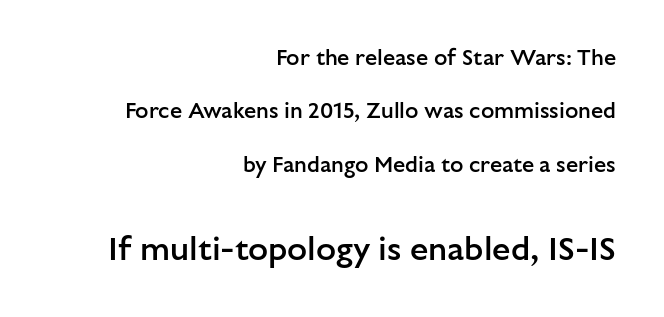
The image shows 33 px semibold sans-serif type, upright; set right-aligned, loose line spacing (2.43x), normal letter spacing, not underlined; the second (bottom) block is 1.5x larger; low stroke contrast and a medium x-height.
